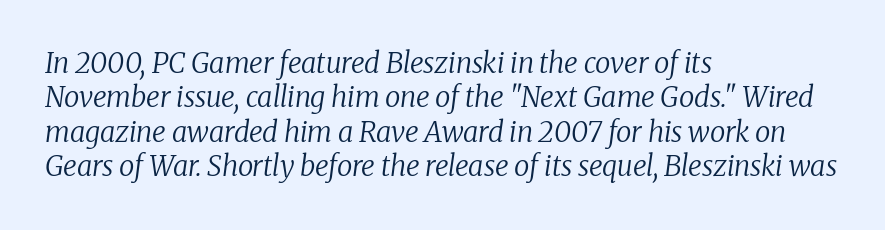
Q: Is the text bold? A: No.
Q: Is the text italic (slanted)? A: Yes, it leans right by about 8 degrees.
Q: Is the typeface a serif or a sans-serif typeface? A: Serif.
Q: Is the text underlined? A: No.
Q: How is the paragraph aligned? A: Left-aligned.
Q: Is the spacing between letters normal or unusually wide? A: Normal.
Q: Width (condensed, normal, or wide)? A: Normal.
Q: Stroke contrast? A: Low.
Q: x-height? A: Medium.
Q: Monospaced? A: No.
